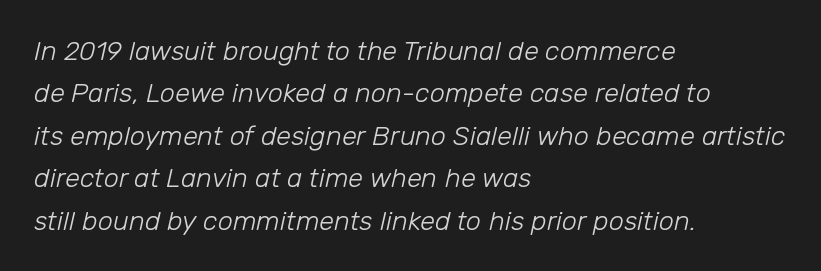
This sample uses an oblique cut, with every glyph tilted off the vertical. Honestly, the letter spacing is just normal — you wouldn't notice it. Leading matches the norm, producing a regular column. Lines of text with bare space underneath.
